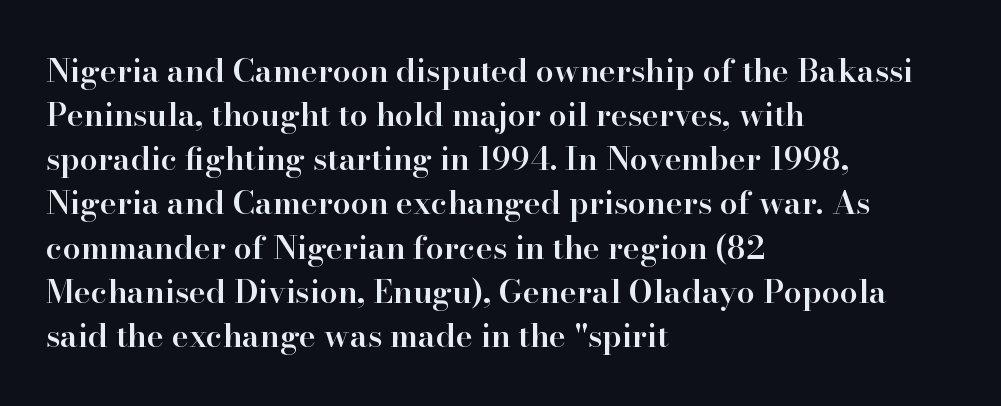
The image shows 32 px semibold serif type, upright; set left-aligned, normal line spacing (1.38x), normal letter spacing, not underlined; high stroke contrast and a small x-height.
